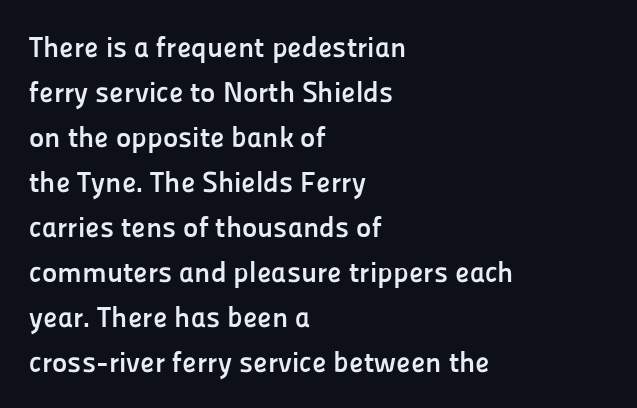
{"serif": "no", "italic": "no", "bold": "yes", "weight": "semibold", "width": "normal", "stroke_contrast": "low", "x_height": "medium", "monospaced": "no", "underline": "no", "align": "left", "line_spacing": "normal", "line_spacing_ratio": 1.55, "letter_spacing": "normal", "letter_spacing_em": 0.0, "glyph_px": 29}
